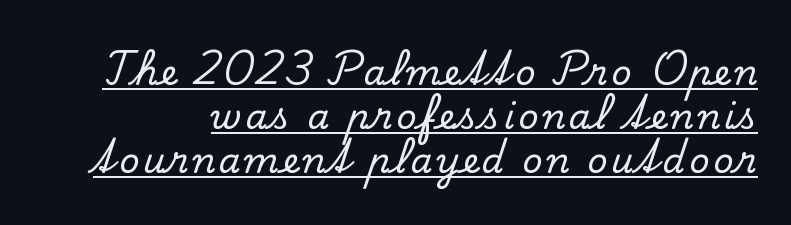
{"serif": "yes", "width": "normal", "stroke_contrast": "low", "x_height": "small", "monospaced": "no", "underline": "yes", "line_spacing": "normal", "line_spacing_ratio": 1.26, "glyph_px": 35}
